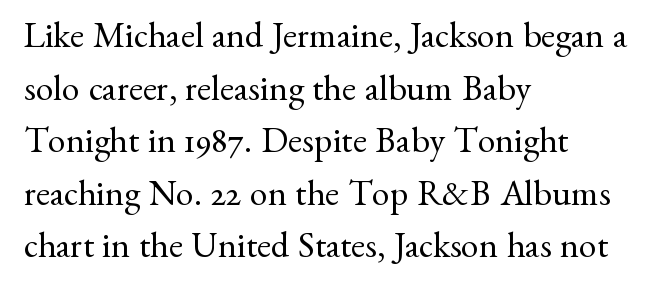
{"serif": "yes", "italic": "no", "bold": "no", "weight": "regular", "width": "normal", "stroke_contrast": "medium", "x_height": "small", "monospaced": "no", "underline": "no", "align": "left", "line_spacing": "normal", "line_spacing_ratio": 1.46, "letter_spacing": "normal", "letter_spacing_em": 0.0, "glyph_px": 36}
